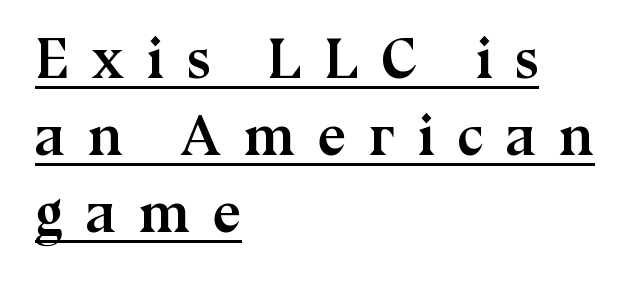
Q: Is the text bold? A: Yes.
Q: Is the text italic (slanted)? A: No, it is upright.
Q: Is the typeface a serif or a sans-serif typeface? A: Serif.
Q: Is the text underlined? A: Yes.
Q: How is the paragraph aligned? A: Left-aligned.
Q: Is the spacing between letters normal or unusually wide? A: Unusually wide.
Q: Is the spacing between lines tight, normal or loose? A: Normal.
Q: Width (condensed, normal, or wide)? A: Normal.
Q: Stroke contrast? A: Medium.
Q: x-height? A: Medium.
Q: Monospaced? A: No.
